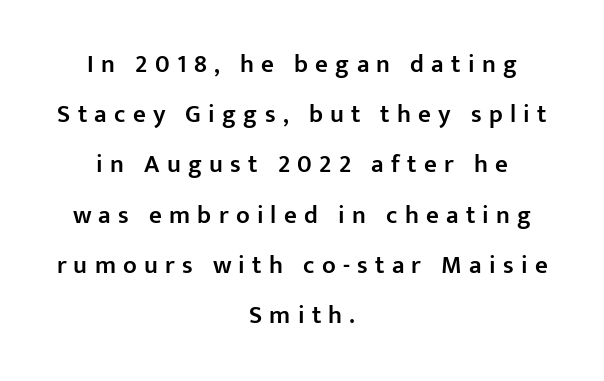
{"italic": "no", "bold": "semi", "underline": "no", "align": "center", "line_spacing": "loose", "line_spacing_ratio": 2.01, "letter_spacing": "wide", "letter_spacing_em": 0.29, "glyph_px": 25}
